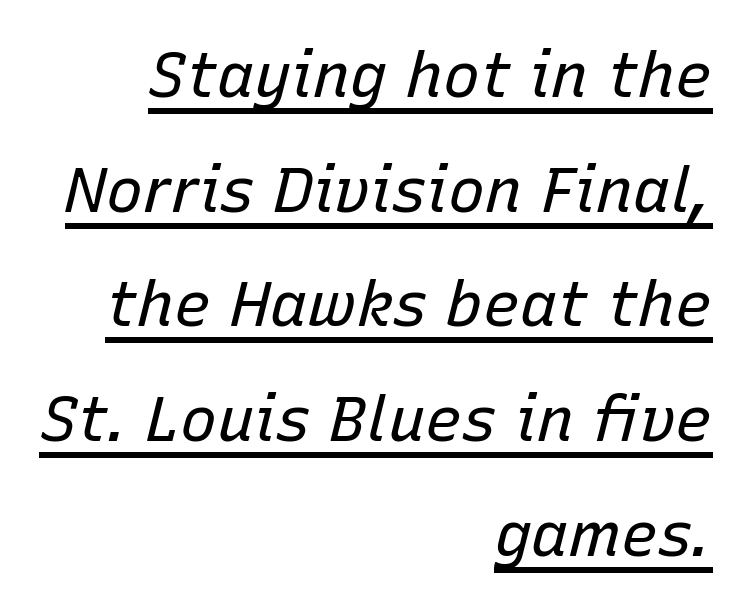
Q: Is the text bold? A: No.
Q: Is the text italic (slanted)? A: Yes, it leans right by about 15 degrees.
Q: Is the text underlined? A: Yes.
Q: How is the paragraph aligned? A: Right-aligned.
Q: Is the spacing between letters normal or unusually wide? A: Normal.
Q: Width (condensed, normal, or wide)? A: Normal.
Q: Stroke contrast? A: Low.
Q: x-height? A: Medium.
Q: Monospaced? A: No.
